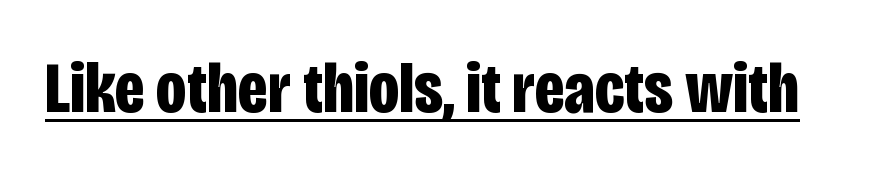
Q: Is the text bold? A: Yes.
Q: Is the text italic (slanted)? A: No, it is upright.
Q: Is the typeface a serif or a sans-serif typeface? A: Sans-serif.
Q: Is the text underlined? A: Yes.
Q: Is the spacing between letters normal or unusually wide? A: Normal.
Q: Width (condensed, normal, or wide)? A: Condensed.
Q: Stroke contrast? A: Low.
Q: x-height? A: Large.
Q: Monospaced? A: No.
